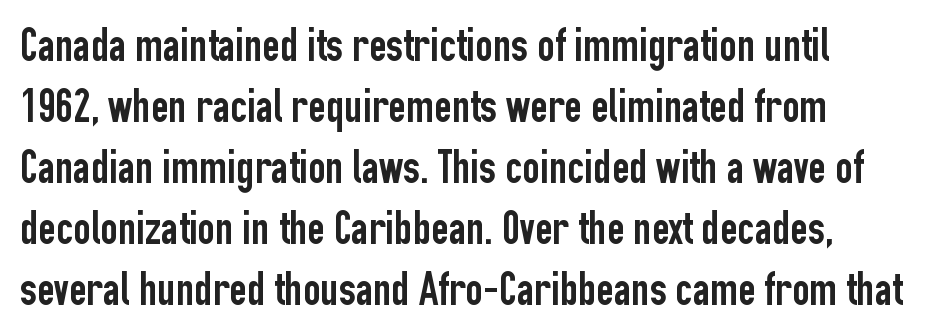
The image shows 48 px condensed sans-serif type, upright; set normal line spacing (1.27x), normal letter spacing, not underlined; low stroke contrast and a medium x-height.
